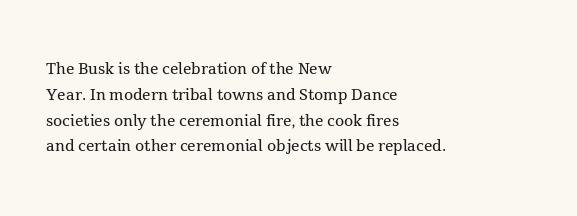
{"italic": "no", "bold": "no", "underline": "no", "align": "left", "line_spacing_ratio": 1.23, "letter_spacing": "normal", "letter_spacing_em": 0.0, "glyph_px": 21}
